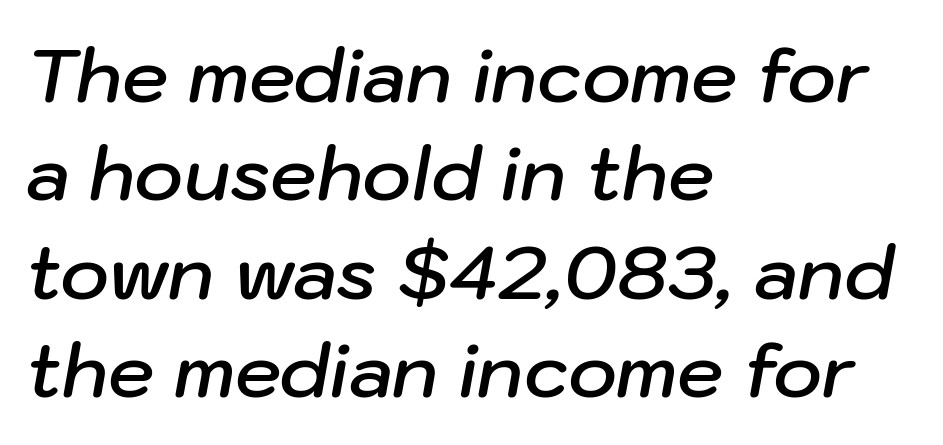
{"italic": "yes", "lean": "right", "slant_degrees": 10, "bold": "semi", "weight": "semibold", "width": "normal", "stroke_contrast": "low", "x_height": "medium", "monospaced": "no", "underline": "no", "align": "left", "line_spacing": "normal", "line_spacing_ratio": 1.33, "letter_spacing": "normal", "letter_spacing_em": 0.0, "glyph_px": 74}
